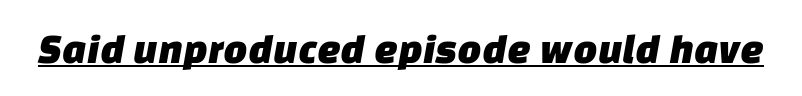
Q: Is the typeface a serif or a sans-serif typeface? A: Sans-serif.
Q: Is the text underlined? A: Yes.
Q: Is the spacing between letters normal or unusually wide? A: Normal.
Q: Width (condensed, normal, or wide)? A: Normal.
Q: Stroke contrast? A: Low.
Q: x-height? A: Large.
Q: Monospaced? A: No.
